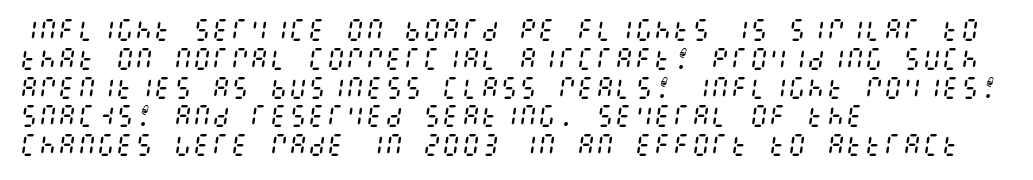
{"italic": "yes", "lean": "right", "slant_degrees": 8, "bold": "no", "underline": "no", "align": "left", "line_spacing_ratio": 1.2, "letter_spacing": "normal", "letter_spacing_em": 0.0, "glyph_px": 24}
